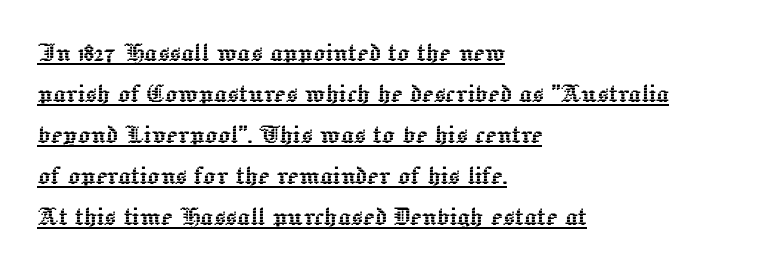
The image shows 31 px text type, upright; set left-aligned, normal line spacing (1.32x), normal letter spacing, underlined; a medium x-height.
